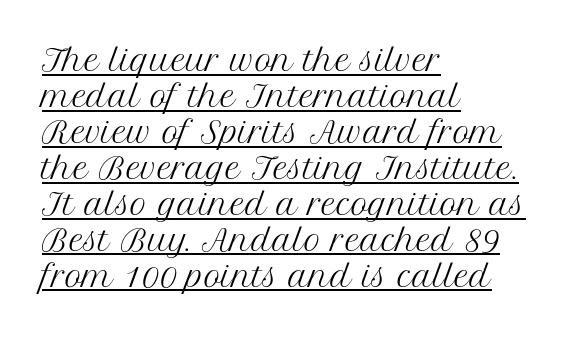
{"bold": "no", "weight": "regular", "width": "normal", "stroke_contrast": "medium", "x_height": "medium", "monospaced": "no", "underline": "yes", "align": "left", "line_spacing_ratio": 1.24, "letter_spacing": "normal", "letter_spacing_em": 0.0, "glyph_px": 29}
